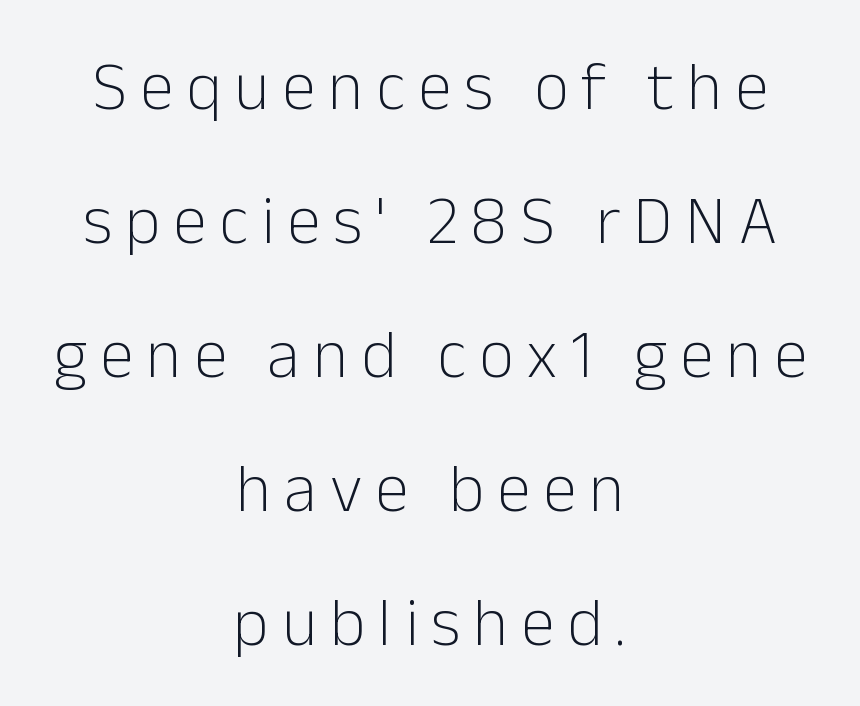
Q: Is the text bold? A: No.
Q: Is the text italic (slanted)? A: No, it is upright.
Q: Is the typeface a serif or a sans-serif typeface? A: Sans-serif.
Q: Is the text underlined? A: No.
Q: How is the paragraph aligned? A: Centered.
Q: Is the spacing between lines tight, normal or loose? A: Loose.
Q: Width (condensed, normal, or wide)? A: Normal.
Q: Stroke contrast? A: Low.
Q: x-height? A: Medium.
Q: Monospaced? A: No.
